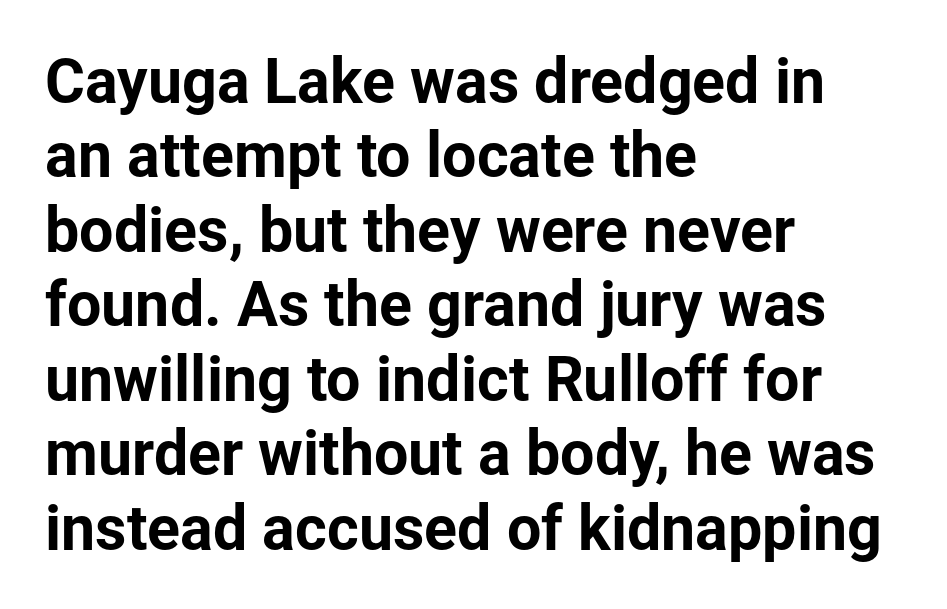
Grotesque or geometric, the face here clearly has no serifs. These lines were composed using upright roman letters. Character widths vary here, with narrow letters taking less room than wide ones. Layout note: lines flush left.
